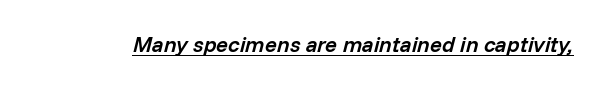
{"italic": "yes", "lean": "right", "slant_degrees": 14, "bold": "semi", "underline": "yes", "letter_spacing": "normal", "letter_spacing_em": 0.0, "glyph_px": 22}
